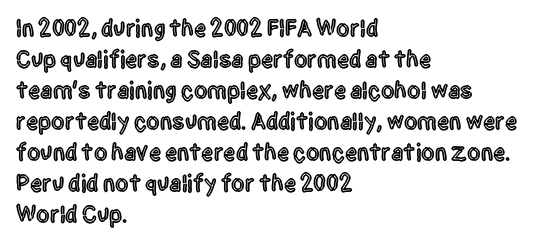
The image shows 24 px text type, upright; set left-aligned, normal line spacing (1.29x), normal letter spacing, not underlined.
